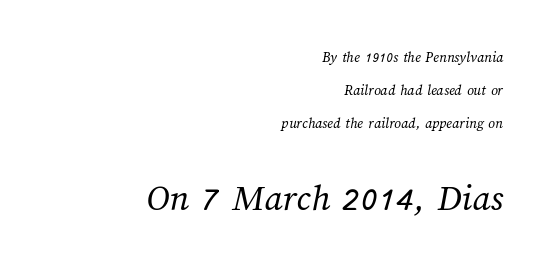
{"bold": "no", "weight": "regular", "width": "normal", "stroke_contrast": "medium", "x_height": "medium", "monospaced": "no", "underline": "no", "align": "right", "line_spacing": "loose", "line_spacing_ratio": 2.2, "letter_spacing": "normal", "letter_spacing_em": 0.0, "larger_block": "second", "size_ratio": 2.53, "glyph_px": 38}
